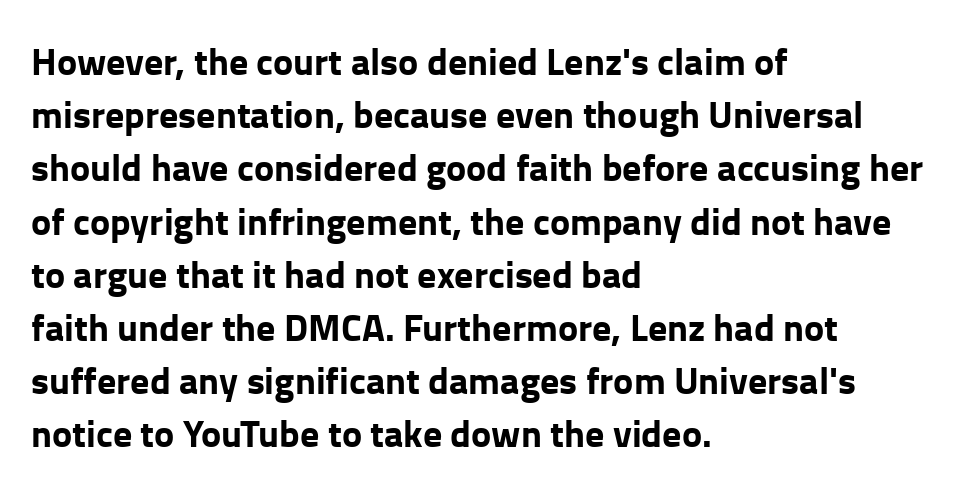
Q: Is the text bold? A: Yes.
Q: Is the text italic (slanted)? A: No, it is upright.
Q: Is the typeface a serif or a sans-serif typeface? A: Sans-serif.
Q: Is the text underlined? A: No.
Q: How is the paragraph aligned? A: Left-aligned.
Q: Is the spacing between letters normal or unusually wide? A: Normal.
Q: Is the spacing between lines tight, normal or loose? A: Normal.
Q: Width (condensed, normal, or wide)? A: Normal.
Q: Stroke contrast? A: Low.
Q: x-height? A: Medium.
Q: Monospaced? A: No.
